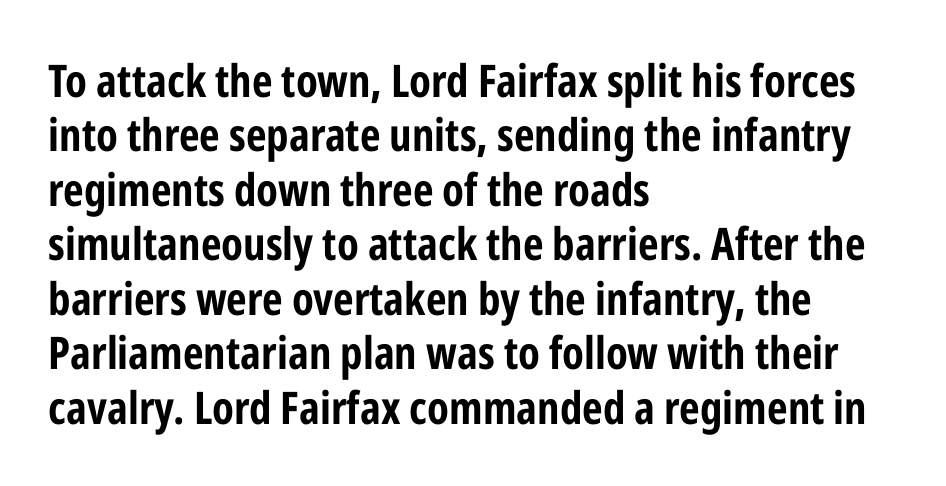
The image shows 45 px bold, condensed sans-serif type, upright; set left-aligned, line spacing 1.21x, normal letter spacing, not underlined; low stroke contrast and a medium x-height.
